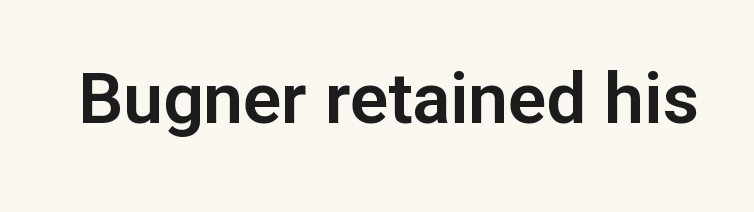
Q: Is the text italic (slanted)? A: No, it is upright.
Q: Is the typeface a serif or a sans-serif typeface? A: Sans-serif.
Q: Is the text underlined? A: No.
Q: Is the spacing between letters normal or unusually wide? A: Normal.
Q: Width (condensed, normal, or wide)? A: Normal.
Q: Stroke contrast? A: Low.
Q: x-height? A: Medium.
Q: Monospaced? A: No.
